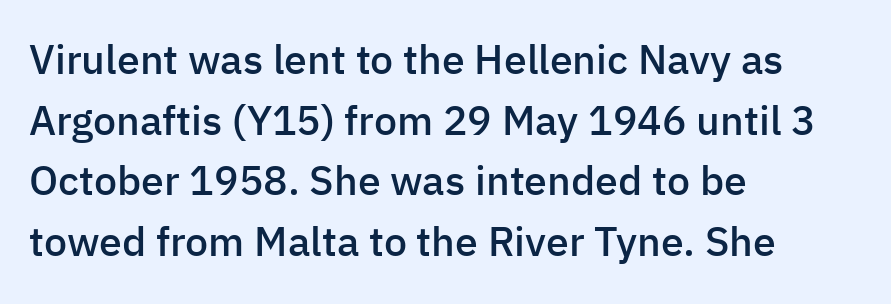
You could call the tracking neutral — neither tight nor loose. Semibold letterforms, between regular and bold. Unmarked baselines from the first word to the last. In terms of letterform style, serifs are entirely absent.
